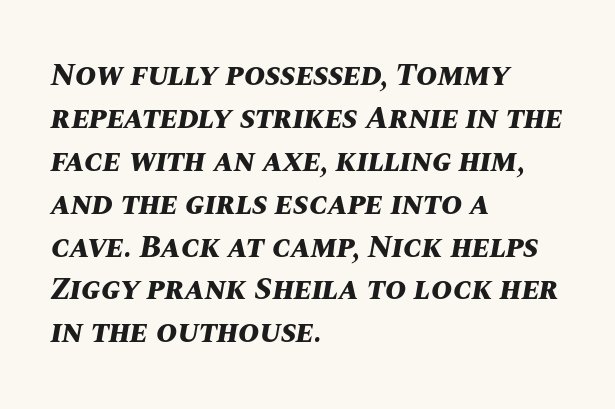
The text carries the slant typical of an italic or oblique font. Just letters on the line, the space beneath them empty. Here the designer chose a conventional face with non-uniform glyph widths. Here the glyphs are tracked normally, forming tight word shapes.
